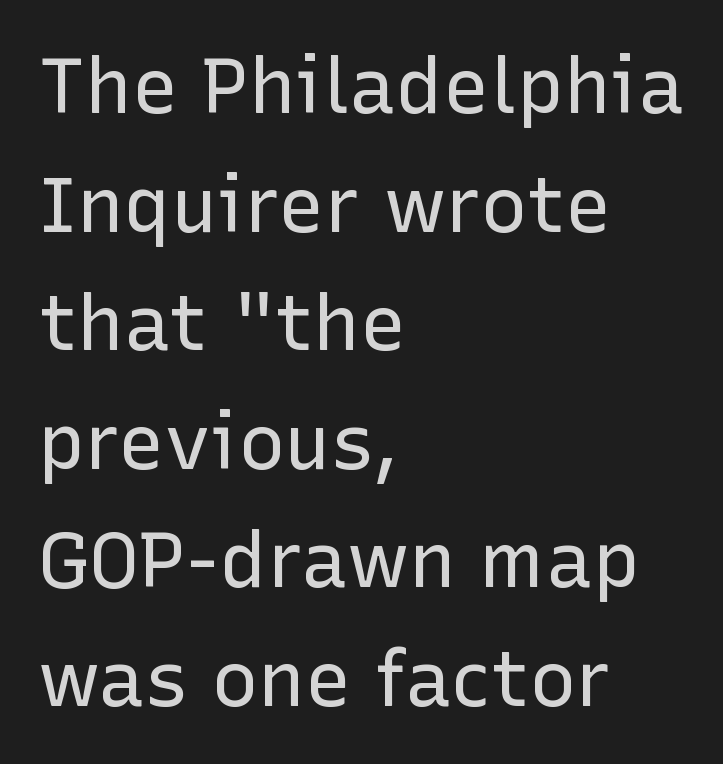
Q: Is the text bold? A: No.
Q: Is the text italic (slanted)? A: No, it is upright.
Q: Is the typeface a serif or a sans-serif typeface? A: Sans-serif.
Q: Is the text underlined? A: No.
Q: How is the paragraph aligned? A: Left-aligned.
Q: Is the spacing between letters normal or unusually wide? A: Normal.
Q: Is the spacing between lines tight, normal or loose? A: Normal.
Q: Width (condensed, normal, or wide)? A: Normal.
Q: Stroke contrast? A: Low.
Q: x-height? A: Medium.
Q: Monospaced? A: No.
